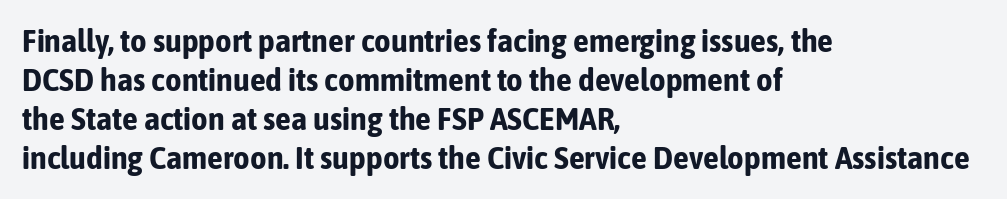
Q: Is the text bold? A: Yes.
Q: Is the text italic (slanted)? A: No, it is upright.
Q: Is the typeface a serif or a sans-serif typeface? A: Sans-serif.
Q: Is the text underlined? A: No.
Q: How is the paragraph aligned? A: Left-aligned.
Q: Is the spacing between letters normal or unusually wide? A: Normal.
Q: Width (condensed, normal, or wide)? A: Condensed.
Q: Stroke contrast? A: Low.
Q: x-height? A: Medium.
Q: Monospaced? A: No.
